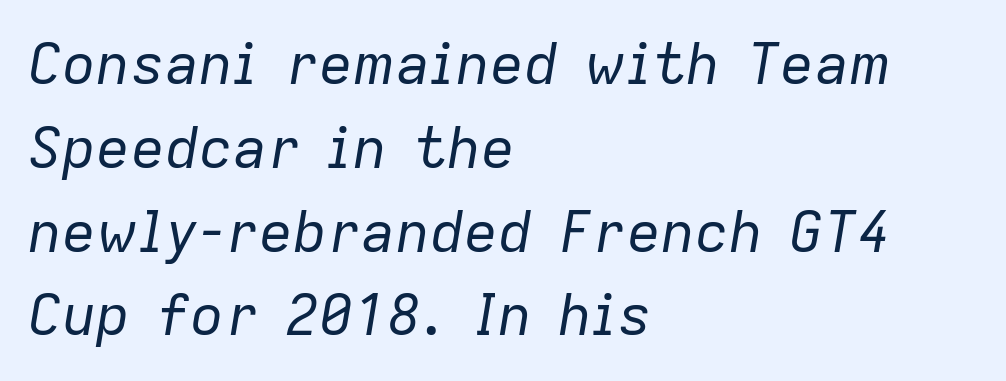
Look at the tracking — it's just the regular setting, nothing added. These glyphs show unthickened strokes, regular width or finer. The rendering applies a slant to the glyphs. The setting favours the left margin, as ordinary paragraphs usually do. Plain, unruled lines of type. Varying glyph widths throughout — classic text-font behaviour.
